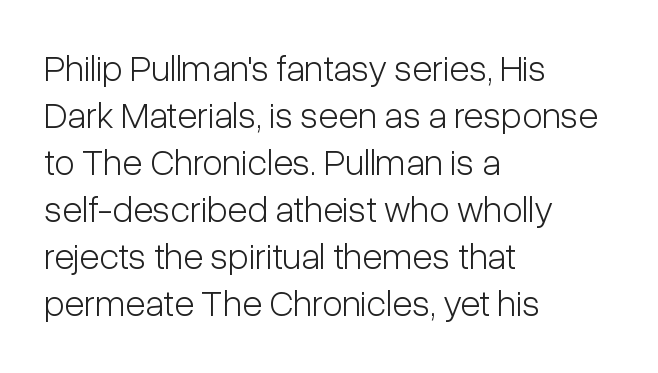
Bold? No — there's no thickening of the strokes. Where is the straight margin? On the left. Glyph-to-glyph distance matches everyday printed text. These lines are composed in type without serifs. The letters stand upright; this is a roman face. The rendering uses a moderate line-height, typical for paragraphs.
